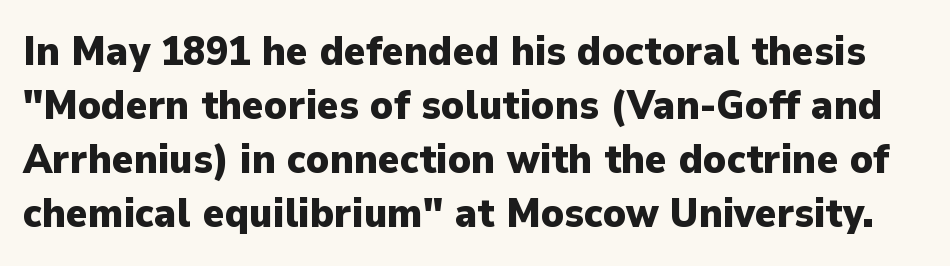
Q: Is the text bold? A: Yes.
Q: Is the text italic (slanted)? A: No, it is upright.
Q: Is the typeface a serif or a sans-serif typeface? A: Sans-serif.
Q: Is the text underlined? A: No.
Q: Is the spacing between letters normal or unusually wide? A: Normal.
Q: Is the spacing between lines tight, normal or loose? A: Normal.
Q: Width (condensed, normal, or wide)? A: Normal.
Q: Stroke contrast? A: Low.
Q: x-height? A: Medium.
Q: Monospaced? A: No.
